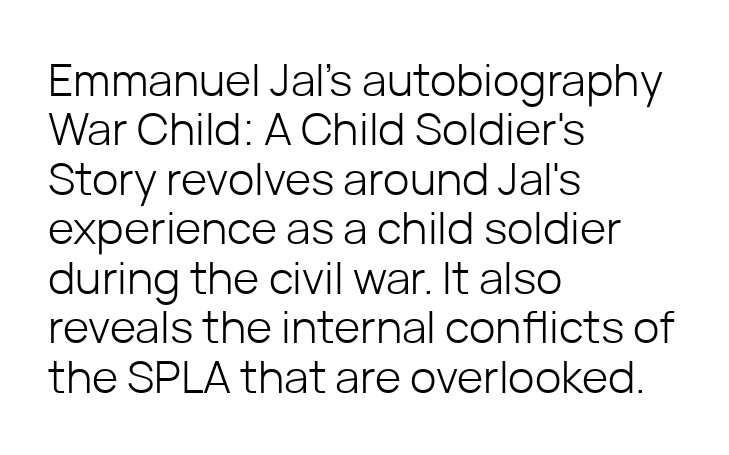
Stems and bowls with no extra thickness — not bold. Is there any slant? The stems are plumb. Clear beneath every line of the passage. Compared with typical paragraphs, the rows here are closer together. The designer went with a sans here, leaving each stem footless. Reading down the block, your eye returns to a fixed left position each line.
